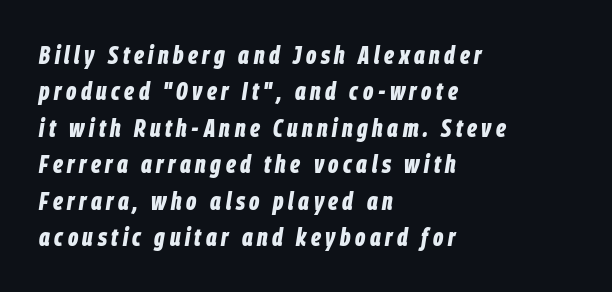
The image shows 25 px bold type, italic (leaning right); set left-aligned, normal line spacing (1.46x), not underlined.
